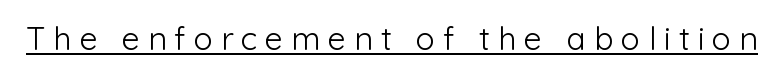
Letter spacing: wide. Weight: in the light-to-regular range. Are there feet on the stems? There aren't — it's a sans. You can tell it's not italic because the verticals are truly vertical.
